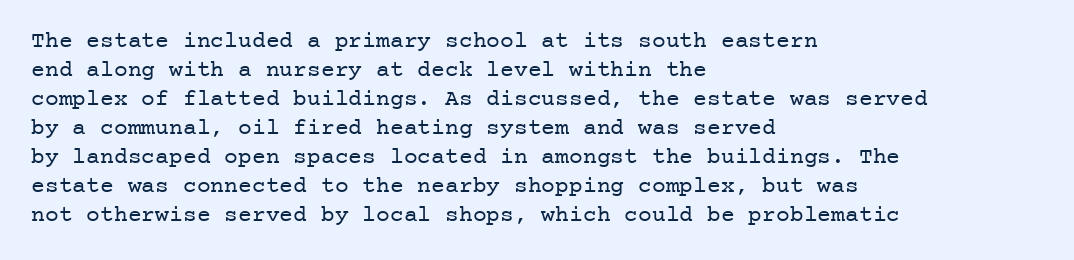
Q: Is the text bold? A: No.
Q: Is the text italic (slanted)? A: No, it is upright.
Q: Is the text underlined? A: No.
Q: How is the paragraph aligned? A: Left-aligned.
Q: Is the spacing between letters normal or unusually wide? A: Normal.
Q: Is the spacing between lines tight, normal or loose? A: Normal.
